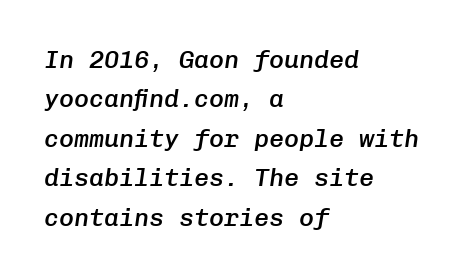
Q: Is the text bold? A: Semi-bold.
Q: Is the text italic (slanted)? A: Yes, it leans right by about 8 degrees.
Q: Is the text underlined? A: No.
Q: How is the paragraph aligned? A: Left-aligned.
Q: Is the spacing between letters normal or unusually wide? A: Normal.
Q: Is the spacing between lines tight, normal or loose? A: Normal.
